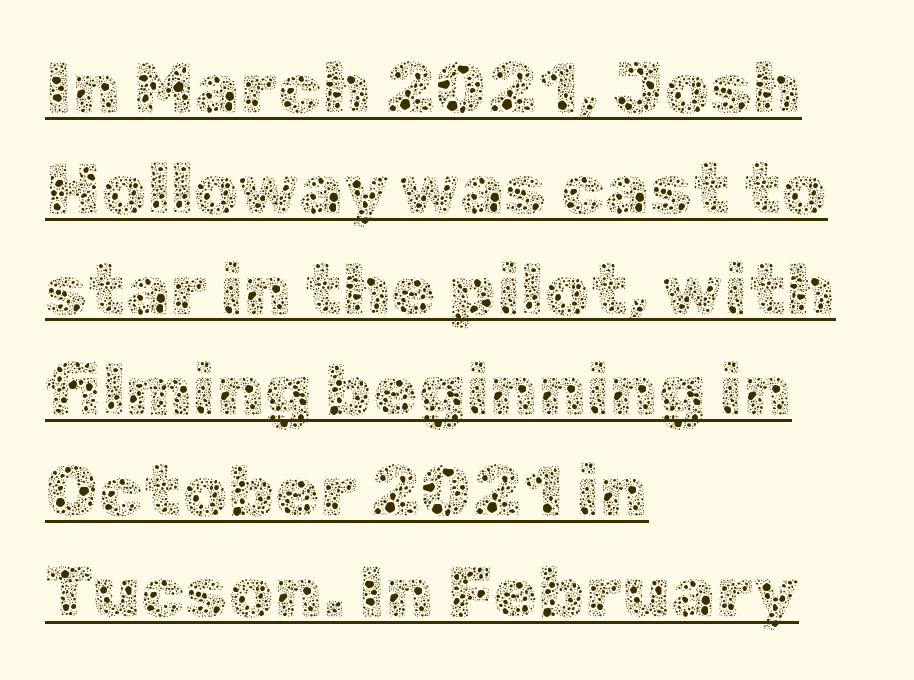
Like a heading marked for emphasis, these lines bear an underscore. A typesetter would call this proportional, since set widths differ per character. On a weight scale, this lands at 450 or below. A roman cut, with each character standing at attention. Evenly set lines give the paragraph a standard silhouette. Standard letterfit; no display-style spreading of the glyphs.
